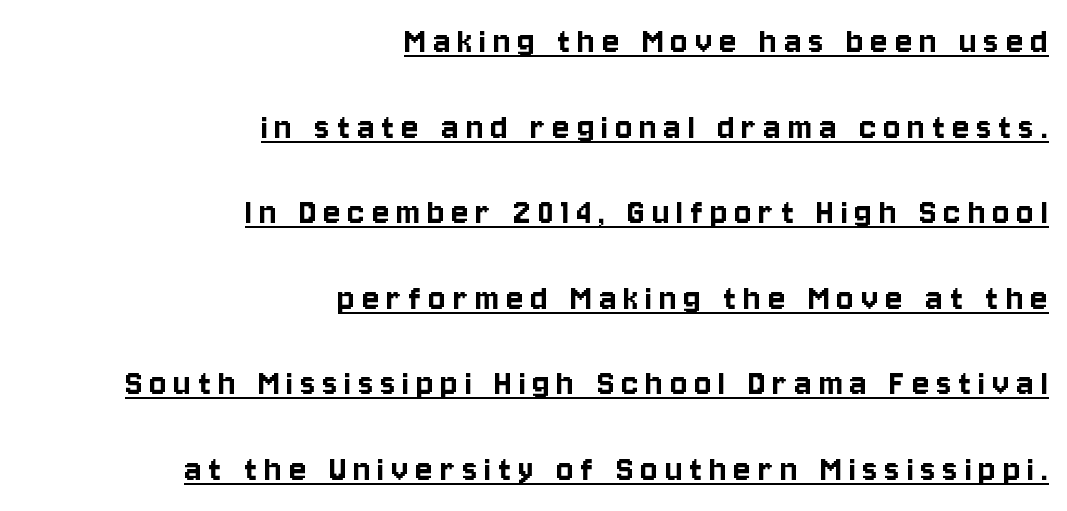
Here the designer chose a conventional face with non-uniform glyph widths. Looks like someone drew a line under every word here. If you measured baseline to baseline, you'd find a long distance. Ascenders rise straight up at ninety degrees. Where is the straight margin? On the right.
